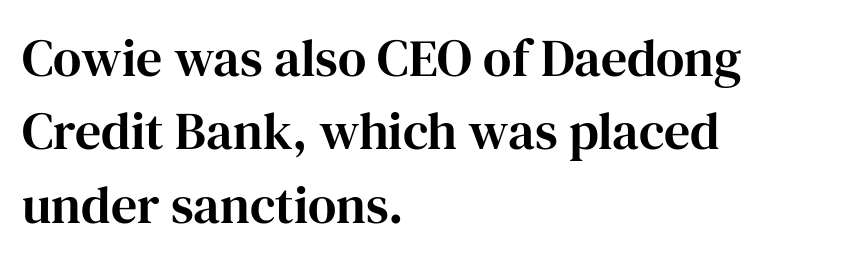
{"serif": "yes", "italic": "no", "width": "normal", "stroke_contrast": "high", "x_height": "medium", "monospaced": "no", "underline": "no", "align": "left", "line_spacing": "normal", "line_spacing_ratio": 1.41, "letter_spacing": "normal", "letter_spacing_em": 0.0, "glyph_px": 52}
